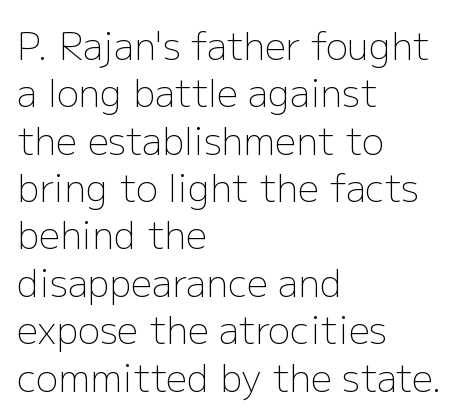
The image shows 37 px light sans-serif type, upright; set left-aligned, normal line spacing (1.28x), normal letter spacing, not underlined; low stroke contrast and a medium x-height.
